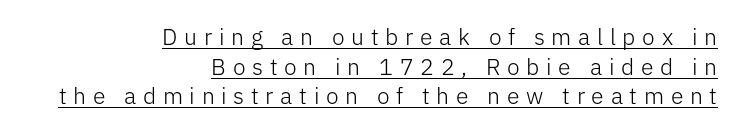
The image shows 23 px text type, upright; set right-aligned, normal line spacing (1.29x), unusually wide letter spacing (+0.29 em), underlined.
